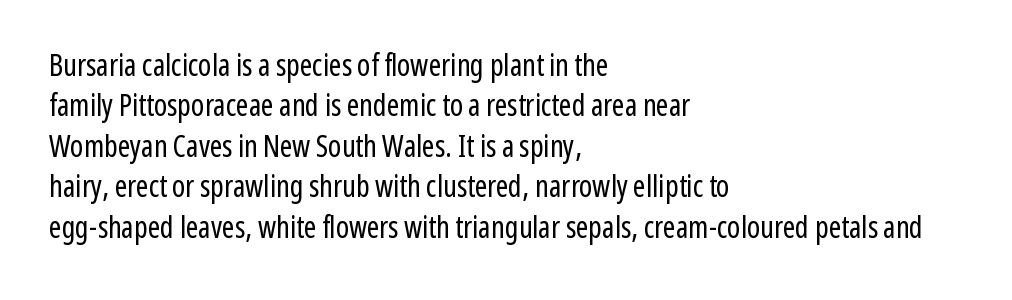
The image shows 30 px regular-weight, condensed sans-serif type, upright; set left-aligned, normal line spacing (1.35x), normal letter spacing, not underlined; low stroke contrast and a medium x-height.
